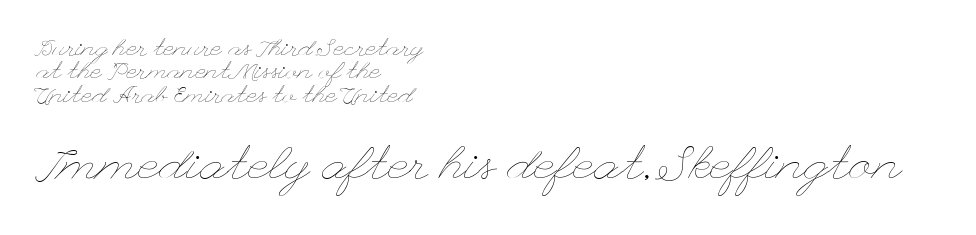
The image shows 47 px thin, wide type; set left-aligned, tight line spacing (0.97x), normal letter spacing, not underlined; the second (bottom) block is 1.96x larger; low stroke contrast and a small x-height.
